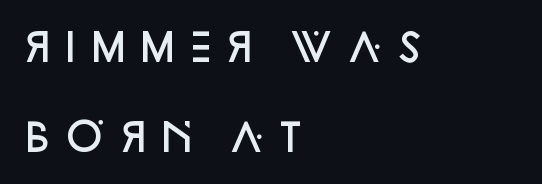
Q: Is the text bold? A: Semi-bold.
Q: Is the text italic (slanted)? A: No, it is upright.
Q: Is the typeface a serif or a sans-serif typeface? A: Sans-serif.
Q: Is the text underlined? A: No.
Q: How is the paragraph aligned? A: Left-aligned.
Q: Is the spacing between lines tight, normal or loose? A: Loose.
Q: Width (condensed, normal, or wide)? A: Normal.
Q: Stroke contrast? A: Low.
Q: x-height? A: Large.
Q: Monospaced? A: No.
